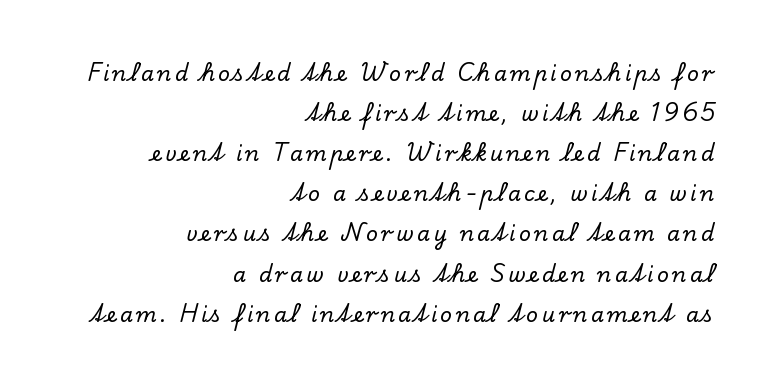
{"underline": "no", "align": "right", "line_spacing": "loose", "line_spacing_ratio": 1.91, "glyph_px": 21}
